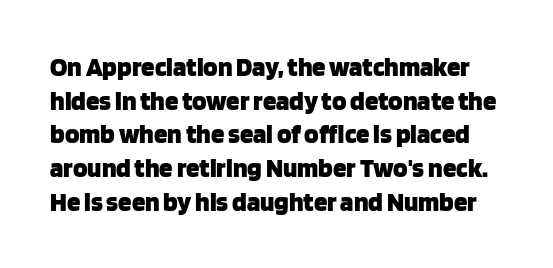
Q: Is the text bold? A: Yes.
Q: Is the text italic (slanted)? A: No, it is upright.
Q: Is the text underlined? A: No.
Q: Is the spacing between letters normal or unusually wide? A: Normal.
Q: Is the spacing between lines tight, normal or loose? A: Normal.
